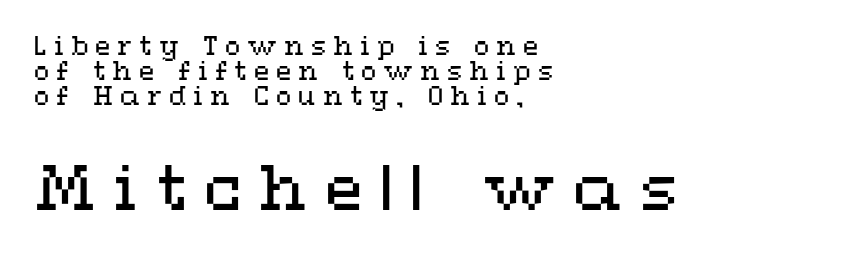
The image shows 62 px regular-weight, wide type, upright; set left-aligned, tight line spacing (1.01x), unusually wide letter spacing (+0.28 em), not underlined; the second (bottom) block is 2.48x larger; medium stroke contrast and a medium x-height.
